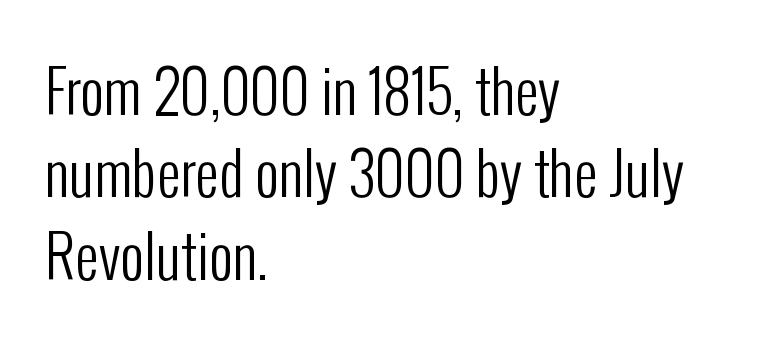
{"serif": "no", "italic": "no", "bold": "no", "weight": "regular", "width": "condensed", "stroke_contrast": "low", "x_height": "medium", "monospaced": "no", "underline": "no", "align": "left", "line_spacing": "normal", "line_spacing_ratio": 1.42, "letter_spacing": "normal", "letter_spacing_em": 0.0, "glyph_px": 58}
